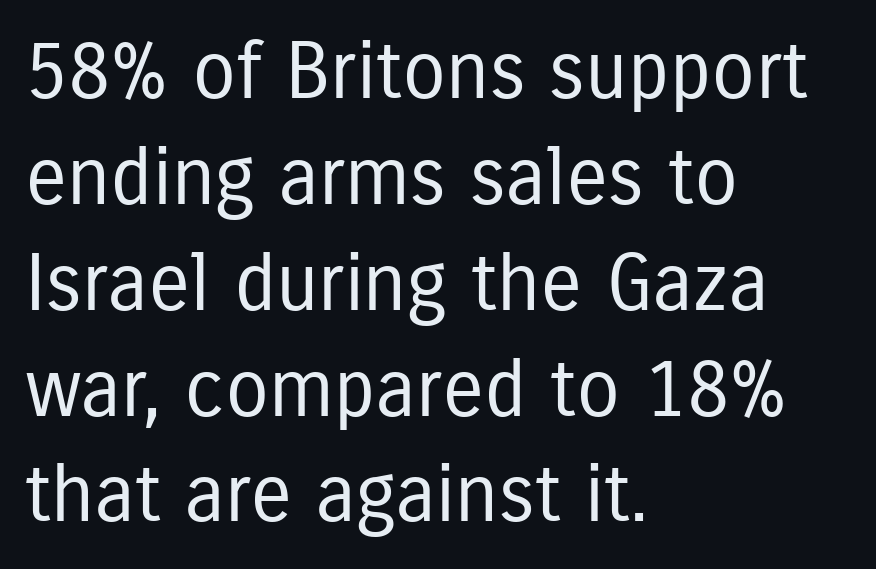
{"serif": "no", "italic": "no", "bold": "no", "weight": "regular", "width": "condensed", "stroke_contrast": "low", "x_height": "medium", "monospaced": "no", "underline": "no", "align": "left", "line_spacing": "normal", "line_spacing_ratio": 1.34, "letter_spacing": "normal", "letter_spacing_em": 0.0, "glyph_px": 79}
